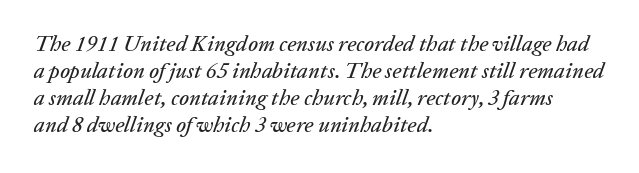
Q: Is the text italic (slanted)? A: Yes, it leans right by about 20 degrees.
Q: Is the text underlined? A: No.
Q: How is the paragraph aligned? A: Left-aligned.
Q: Is the spacing between letters normal or unusually wide? A: Normal.
